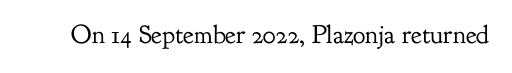
A roman cut, with each character standing at attention. Decoration check: the copy has no underline. The gaps between neighbouring characters are ordinary and unremarkable. Bold? No — there's no thickening of the strokes.
